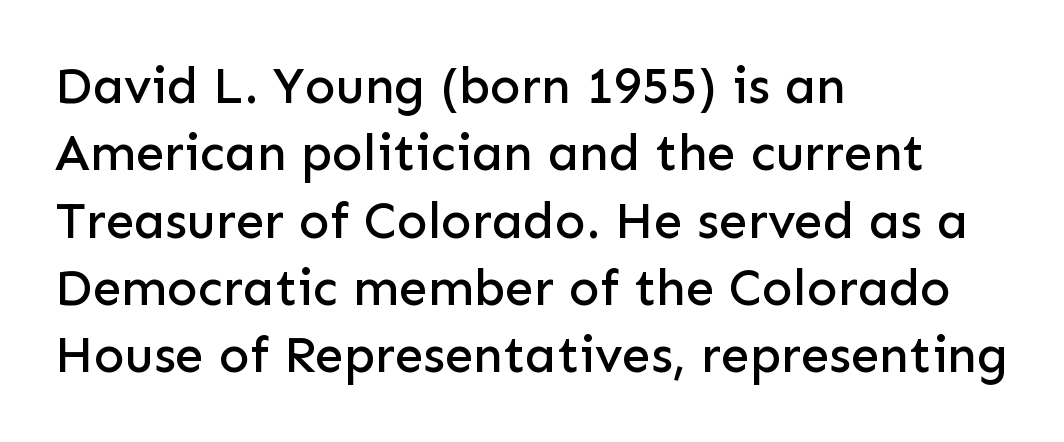
Q: Is the text italic (slanted)? A: No, it is upright.
Q: Is the typeface a serif or a sans-serif typeface? A: Sans-serif.
Q: Is the text underlined? A: No.
Q: How is the paragraph aligned? A: Left-aligned.
Q: Is the spacing between letters normal or unusually wide? A: Normal.
Q: Is the spacing between lines tight, normal or loose? A: Normal.
Q: Width (condensed, normal, or wide)? A: Normal.
Q: Stroke contrast? A: Low.
Q: x-height? A: Medium.
Q: Monospaced? A: No.
